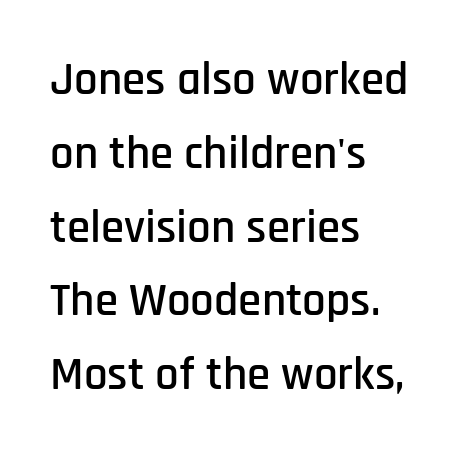
{"serif": "no", "italic": "no", "width": "condensed", "stroke_contrast": "low", "x_height": "large", "monospaced": "no", "underline": "no", "align": "left", "line_spacing": "normal", "line_spacing_ratio": 1.57, "letter_spacing": "normal", "letter_spacing_em": 0.0, "glyph_px": 47}
